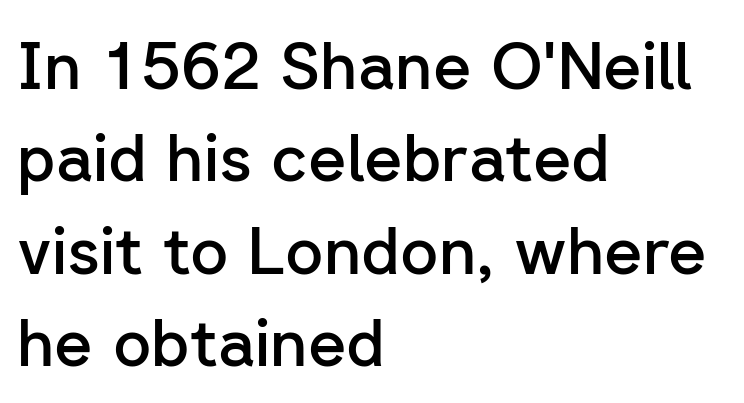
{"serif": "no", "italic": "no", "bold": "semi", "weight": "semibold", "width": "normal", "stroke_contrast": "low", "x_height": "medium", "monospaced": "no", "underline": "no", "align": "left", "line_spacing": "normal", "line_spacing_ratio": 1.4, "letter_spacing": "normal", "letter_spacing_em": 0.0, "glyph_px": 66}
